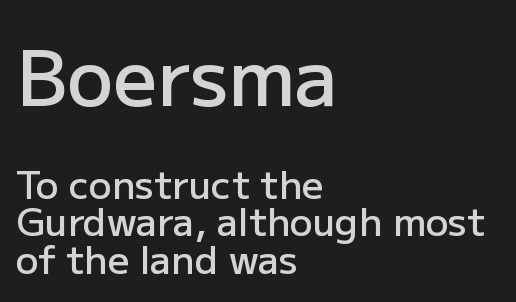
{"serif": "no", "italic": "no", "bold": "semi", "weight": "semibold", "width": "normal", "stroke_contrast": "low", "x_height": "medium", "monospaced": "no", "underline": "no", "align": "left", "line_spacing": "tight", "line_spacing_ratio": 0.99, "letter_spacing": "normal", "letter_spacing_em": 0.0, "larger_block": "first", "size_ratio": 2.03, "glyph_px": 77}
